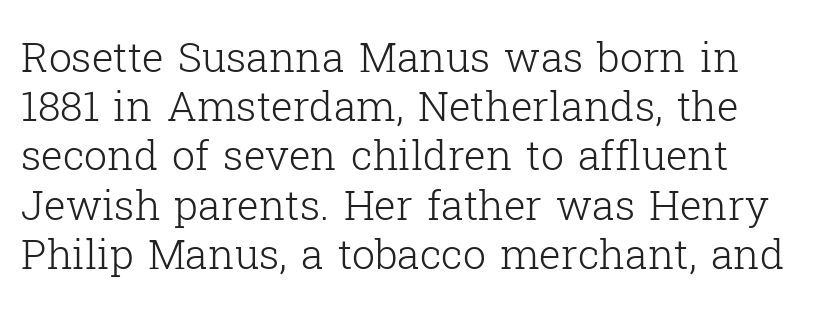
{"serif": "yes", "italic": "no", "bold": "no", "weight": "light", "width": "normal", "stroke_contrast": "low", "x_height": "medium", "monospaced": "no", "underline": "no", "align": "left", "line_spacing_ratio": 1.2, "letter_spacing": "normal", "letter_spacing_em": 0.0, "glyph_px": 41}
